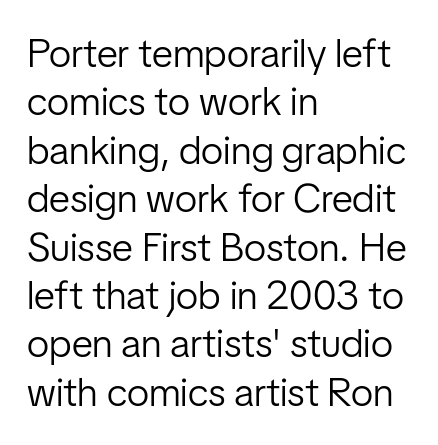
{"serif": "no", "italic": "no", "bold": "no", "weight": "light", "width": "condensed", "stroke_contrast": "low", "x_height": "medium", "monospaced": "no", "underline": "no", "align": "left", "line_spacing_ratio": 1.21, "letter_spacing": "normal", "letter_spacing_em": 0.0, "glyph_px": 40}
